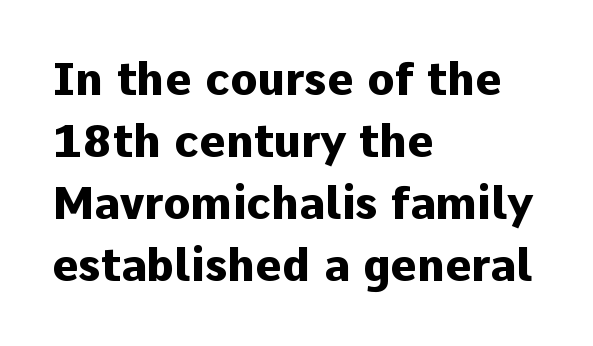
Q: Is the text bold? A: Yes.
Q: Is the text italic (slanted)? A: No, it is upright.
Q: Is the typeface a serif or a sans-serif typeface? A: Sans-serif.
Q: Is the text underlined? A: No.
Q: How is the paragraph aligned? A: Left-aligned.
Q: Is the spacing between letters normal or unusually wide? A: Normal.
Q: Is the spacing between lines tight, normal or loose? A: Normal.
Q: Width (condensed, normal, or wide)? A: Normal.
Q: Stroke contrast? A: Low.
Q: x-height? A: Medium.
Q: Monospaced? A: No.
